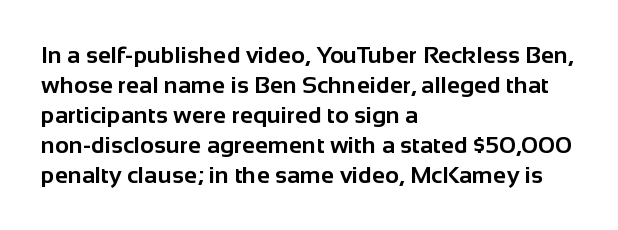
{"italic": "no", "bold": "yes", "underline": "no", "align": "left", "line_spacing": "normal", "line_spacing_ratio": 1.25, "letter_spacing": "normal", "letter_spacing_em": 0.0, "glyph_px": 24}
